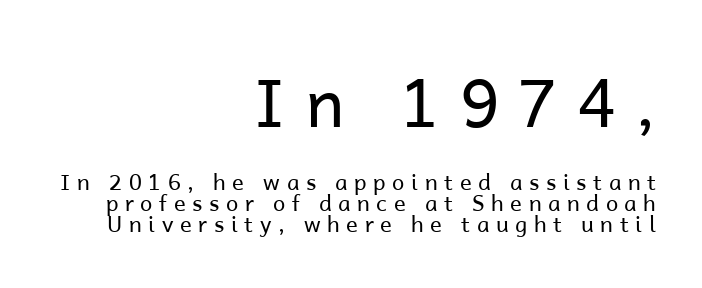
Q: Is the text bold? A: No.
Q: Is the text italic (slanted)? A: No, it is upright.
Q: Is the typeface a serif or a sans-serif typeface? A: Sans-serif.
Q: Is the text underlined? A: No.
Q: How is the paragraph aligned? A: Right-aligned.
Q: Is the spacing between letters normal or unusually wide? A: Unusually wide.
Q: Is the spacing between lines tight, normal or loose? A: Tight.
Q: Which block of text is set in a larger size, the first (top) or the second (bottom)? A: The first (top) one.
Q: Width (condensed, normal, or wide)? A: Normal.
Q: Stroke contrast? A: Low.
Q: x-height? A: Medium.
Q: Monospaced? A: No.
